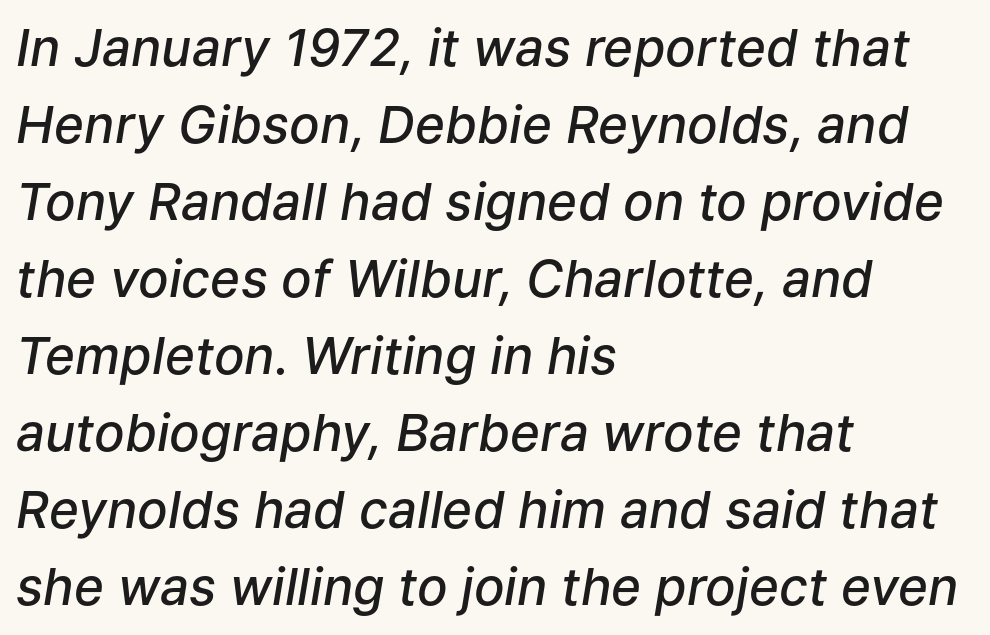
{"italic": "yes", "lean": "right", "slant_degrees": 9, "bold": "semi", "weight": "semibold", "width": "normal", "stroke_contrast": "low", "x_height": "medium", "monospaced": "no", "underline": "no", "align": "left", "line_spacing": "normal", "line_spacing_ratio": 1.51, "letter_spacing": "normal", "letter_spacing_em": 0.0, "glyph_px": 51}
